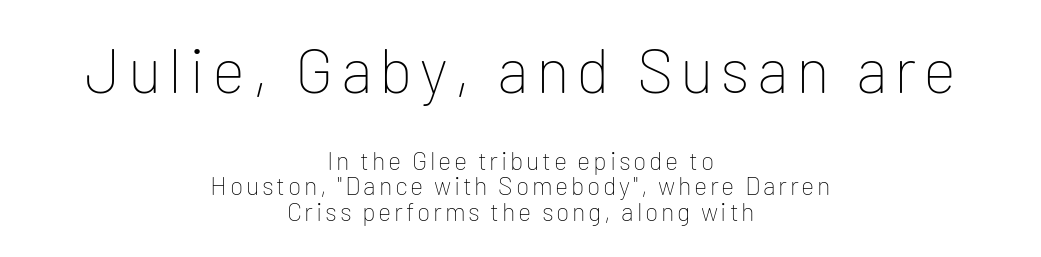
{"serif": "no", "italic": "no", "bold": "no", "weight": "thin", "width": "normal", "stroke_contrast": "low", "x_height": "medium", "monospaced": "no", "underline": "no", "align": "center", "line_spacing": "tight", "line_spacing_ratio": 1.02, "larger_block": "first", "size_ratio": 2.52, "glyph_px": 63}
